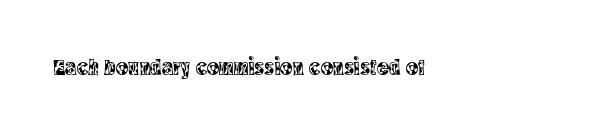
Q: Is the text italic (slanted)? A: No, it is upright.
Q: Is the text underlined? A: No.
Q: How is the paragraph aligned? A: Left-aligned.
Q: Is the spacing between letters normal or unusually wide? A: Normal.
